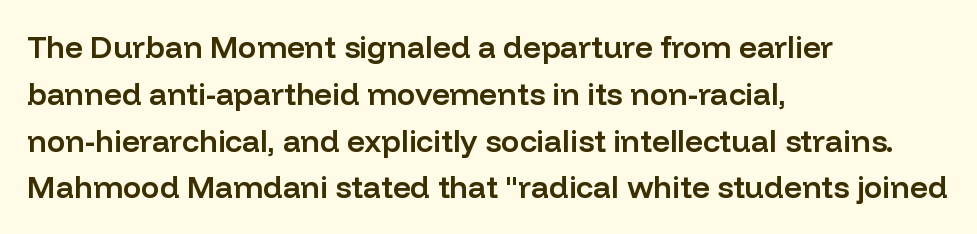
{"serif": "no", "italic": "no", "bold": "semi", "weight": "semibold", "width": "normal", "stroke_contrast": "low", "x_height": "medium", "monospaced": "no", "underline": "no", "align": "left", "line_spacing": "normal", "line_spacing_ratio": 1.51, "letter_spacing": "normal", "letter_spacing_em": 0.0, "glyph_px": 31}
